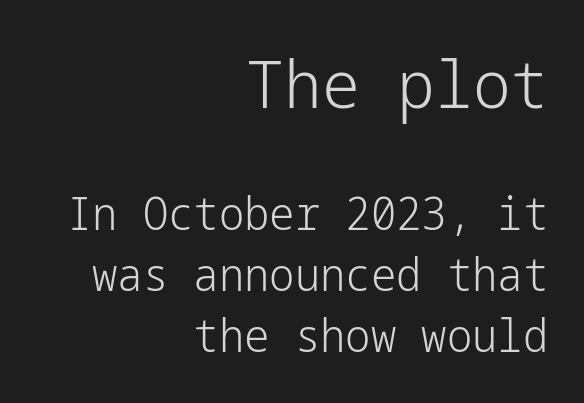
This block has exactly the height ordinary leading produces. Type without underlining. This reads as an unemphasized weight, regular at the heaviest. You could call the tracking neutral — neither tight nor loose. Italic? Not at all — the glyphs are vertical. The letters carry no serifs — their stems end cleanly without finishing strokes.
